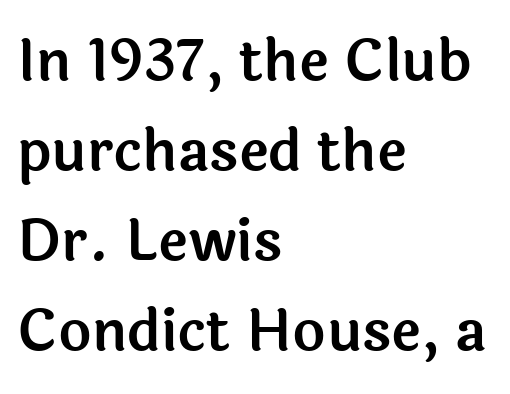
{"serif": "no", "italic": "no", "width": "normal", "x_height": "medium", "monospaced": "no", "underline": "no", "align": "left", "line_spacing": "normal", "line_spacing_ratio": 1.58, "letter_spacing": "normal", "letter_spacing_em": 0.0, "glyph_px": 57}
